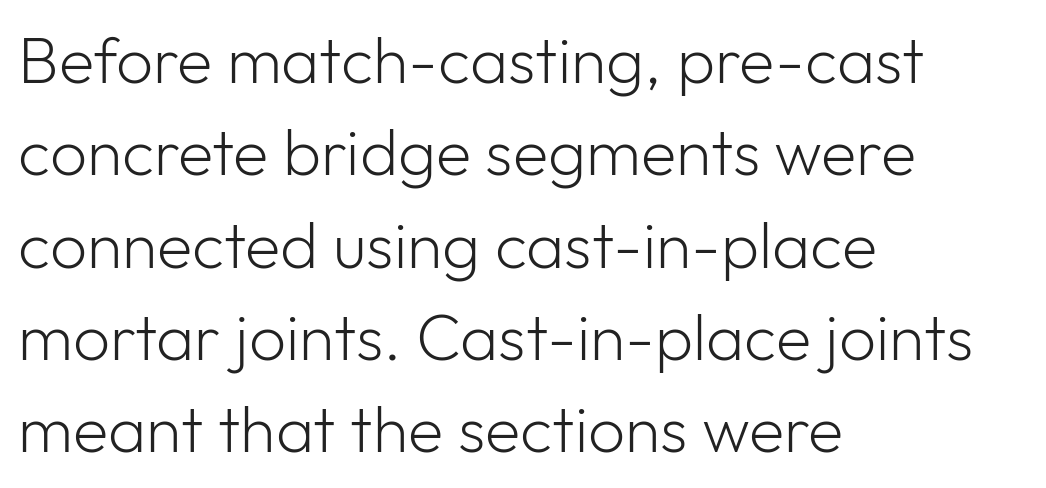
Q: Is the text bold? A: No.
Q: Is the text italic (slanted)? A: No, it is upright.
Q: Is the typeface a serif or a sans-serif typeface? A: Sans-serif.
Q: Is the text underlined? A: No.
Q: How is the paragraph aligned? A: Left-aligned.
Q: Is the spacing between letters normal or unusually wide? A: Normal.
Q: Is the spacing between lines tight, normal or loose? A: Normal.
Q: Width (condensed, normal, or wide)? A: Normal.
Q: Stroke contrast? A: Low.
Q: x-height? A: Medium.
Q: Monospaced? A: No.
